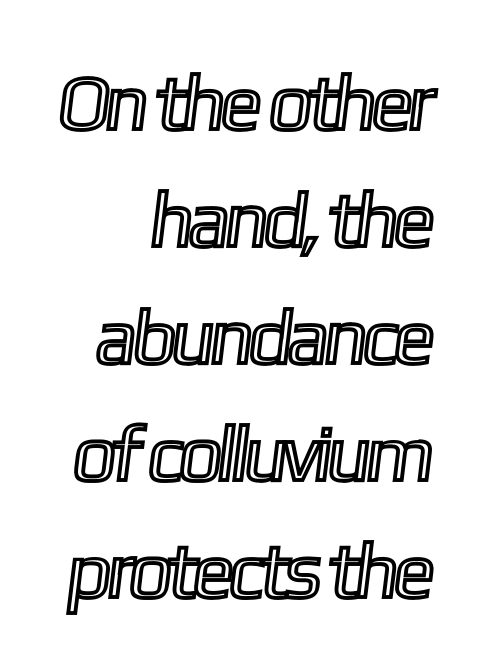
The image shows 78 px condensed type; set right-aligned, normal line spacing (1.5x), normal letter spacing, not underlined; a medium x-height.
